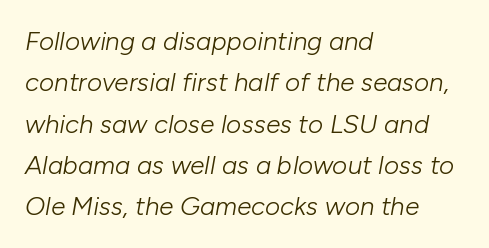
{"italic": "yes", "lean": "right", "slant_degrees": 10, "bold": "no", "underline": "no", "align": "left", "line_spacing": "normal", "line_spacing_ratio": 1.59, "letter_spacing": "normal", "letter_spacing_em": 0.0, "glyph_px": 26}
